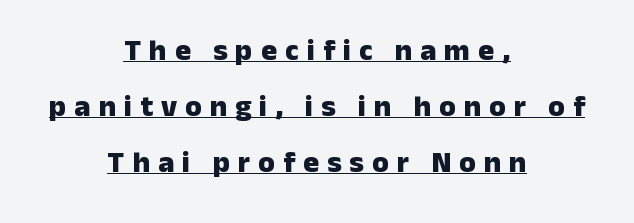
Each word looks stretched out because of the extra space between its letters. The rag falls on both sides of this text block equally. Heavy, bold letterforms. Note the varied advance widths — an 'i' is clearly narrower than an 'm'. Characters remain perfectly vertical along every line.
